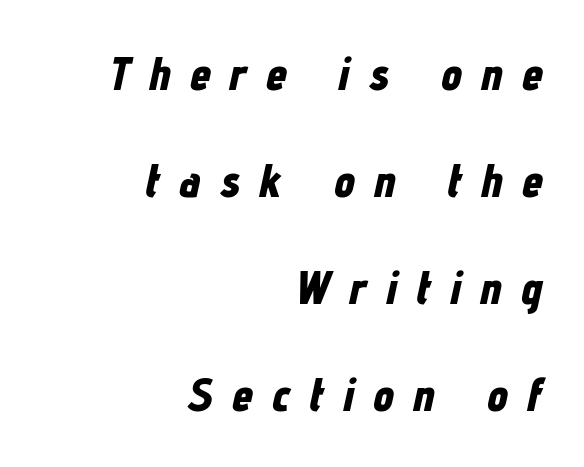
Words float on clear page, feet unadorned. Leftover space on each line is placed entirely before the opening word. Reading down the column, the eye jumps a long way to each next line. This sample has the flowing, uneven cadence of proportional lettering. This rendering widens character spacing well past its baseline value.
